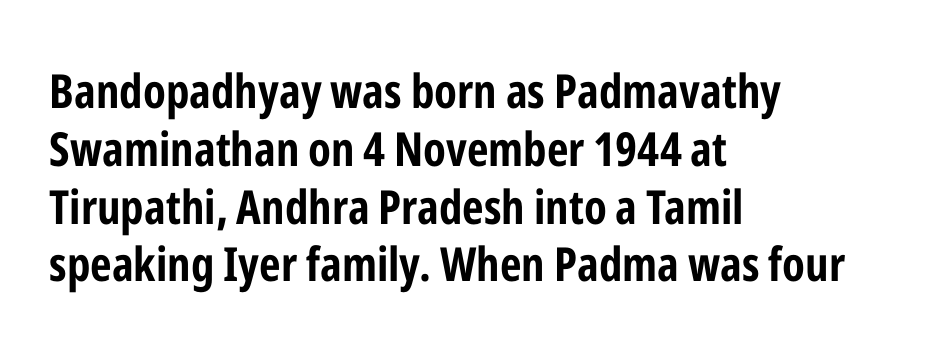
{"serif": "no", "italic": "no", "bold": "yes", "weight": "bold", "width": "condensed", "stroke_contrast": "low", "x_height": "medium", "monospaced": "no", "underline": "no", "align": "left", "line_spacing_ratio": 1.23, "letter_spacing": "normal", "letter_spacing_em": 0.0, "glyph_px": 47}
